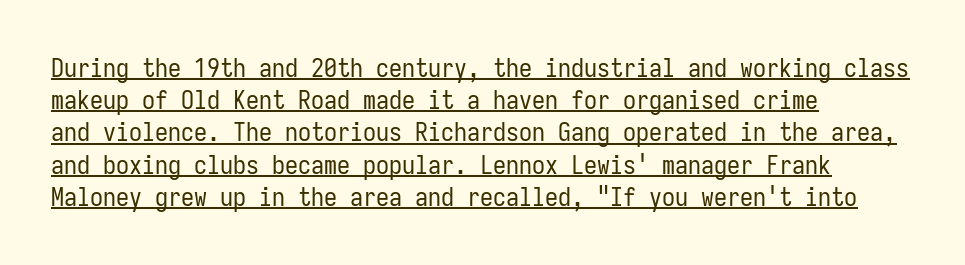
The image shows 26 px text type, upright; set left-aligned, line spacing 1.24x, normal letter spacing, underlined.
